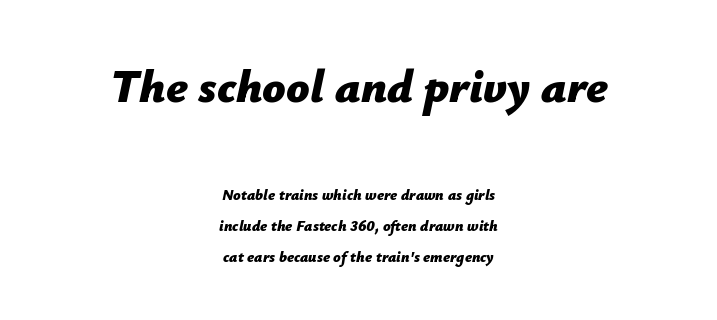
The image shows 46 px bold type, italic (leaning right); set centered, loose line spacing (2.05x), normal letter spacing, not underlined; the first (top) block is 3.07x larger; low stroke contrast and a medium x-height.
